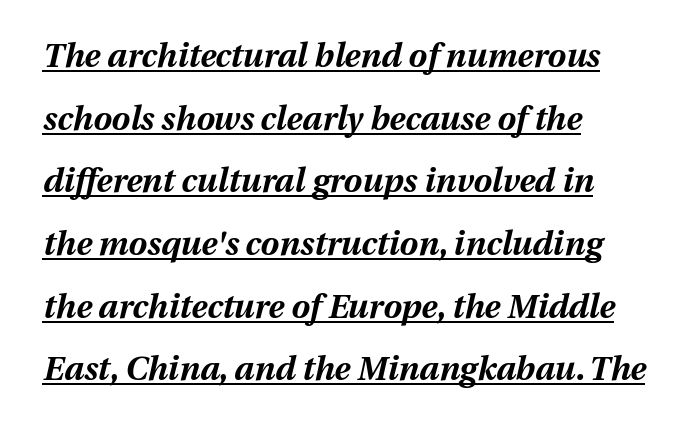
The image shows 33 px bold type, italic (leaning right); set left-aligned, loose line spacing (1.9x), normal letter spacing, underlined; medium stroke contrast and a medium x-height.
